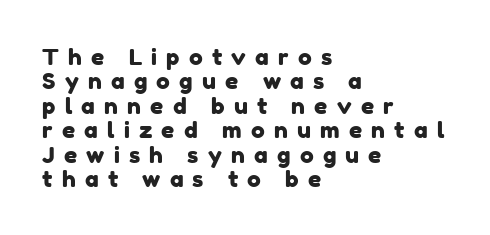
The image shows 23 px text type; set left-aligned, tight line spacing (1.06x), unusually wide letter spacing (+0.4 em), not underlined.
